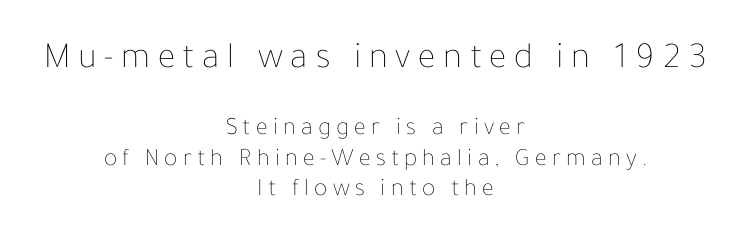
The image shows 37 px thin type, upright; set centered, line spacing 1.21x, unusually wide letter spacing (+0.21 em), not underlined; the first (top) block is 1.48x larger; low stroke contrast and a medium x-height.
